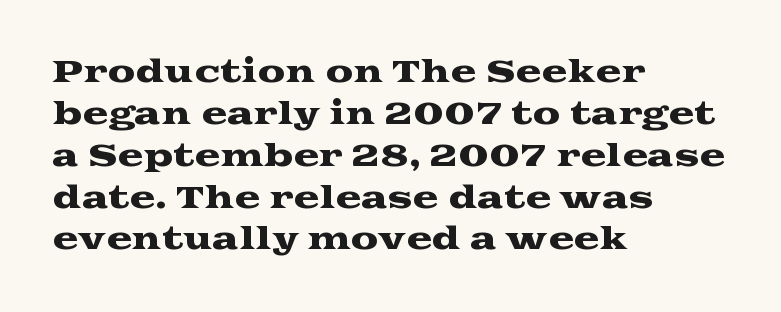
Q: Is the text italic (slanted)? A: No, it is upright.
Q: Is the typeface a serif or a sans-serif typeface? A: Serif.
Q: Is the text underlined? A: No.
Q: How is the paragraph aligned? A: Left-aligned.
Q: Is the spacing between letters normal or unusually wide? A: Normal.
Q: Is the spacing between lines tight, normal or loose? A: Normal.
Q: Width (condensed, normal, or wide)? A: Wide.
Q: Stroke contrast? A: Medium.
Q: x-height? A: Medium.
Q: Monospaced? A: No.
